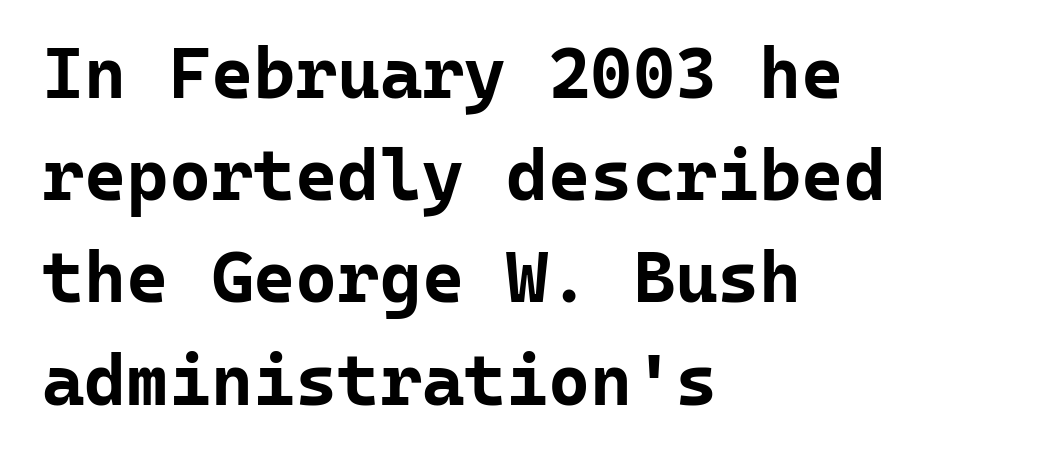
{"serif": "no", "italic": "no", "bold": "yes", "weight": "bold", "width": "normal", "stroke_contrast": "low", "x_height": "medium", "monospaced": "yes", "underline": "no", "align": "left", "line_spacing": "normal", "line_spacing_ratio": 1.42, "letter_spacing": "normal", "letter_spacing_em": 0.0, "glyph_px": 72}
